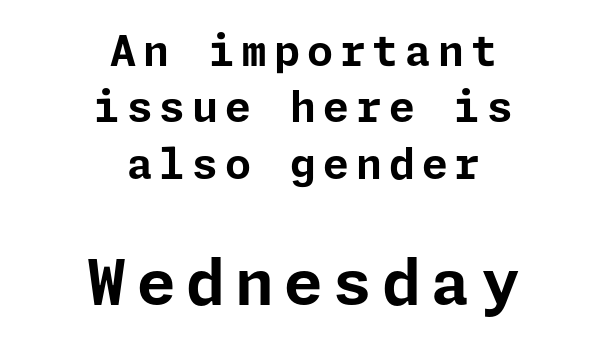
The image shows 63 px bold sans-serif type, upright; set centered, normal line spacing (1.34x), not underlined; the second (bottom) block is 1.5x larger; low stroke contrast and a medium x-height.
